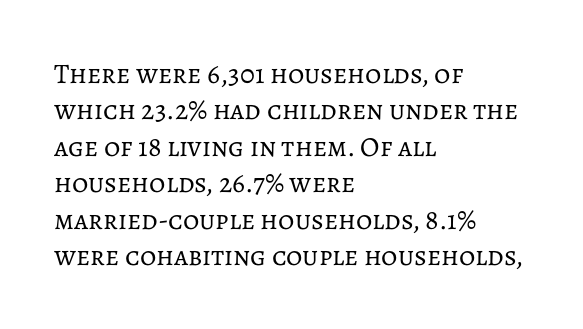
{"italic": "no", "bold": "no", "weight": "regular", "width": "normal", "stroke_contrast": "low", "x_height": "medium", "monospaced": "no", "underline": "no", "align": "left", "line_spacing": "normal", "line_spacing_ratio": 1.3, "letter_spacing": "normal", "letter_spacing_em": 0.0, "glyph_px": 28}
